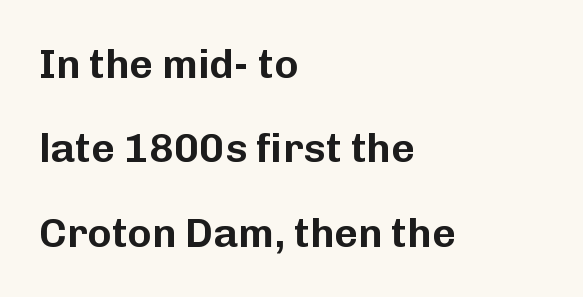
{"serif": "no", "italic": "no", "width": "normal", "stroke_contrast": "low", "x_height": "medium", "monospaced": "no", "underline": "no", "align": "left", "line_spacing": "loose", "line_spacing_ratio": 2.06, "letter_spacing": "normal", "letter_spacing_em": 0.0, "glyph_px": 41}
